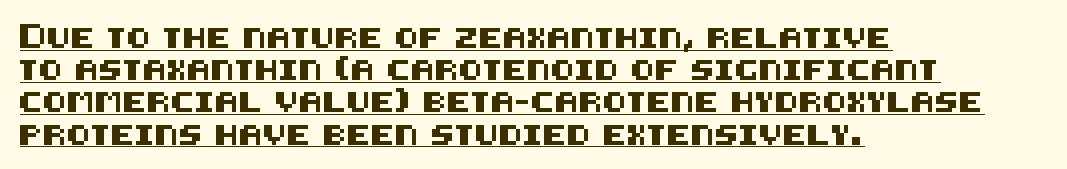
The image shows 20 px text type, upright; set left-aligned, normal line spacing (1.61x), normal letter spacing, underlined.
